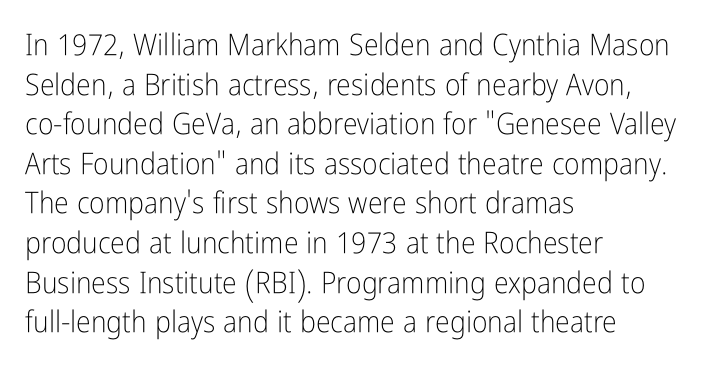
The image shows 30 px light, condensed sans-serif type, upright; set left-aligned, normal line spacing (1.32x), normal letter spacing, not underlined; low stroke contrast and a medium x-height.
